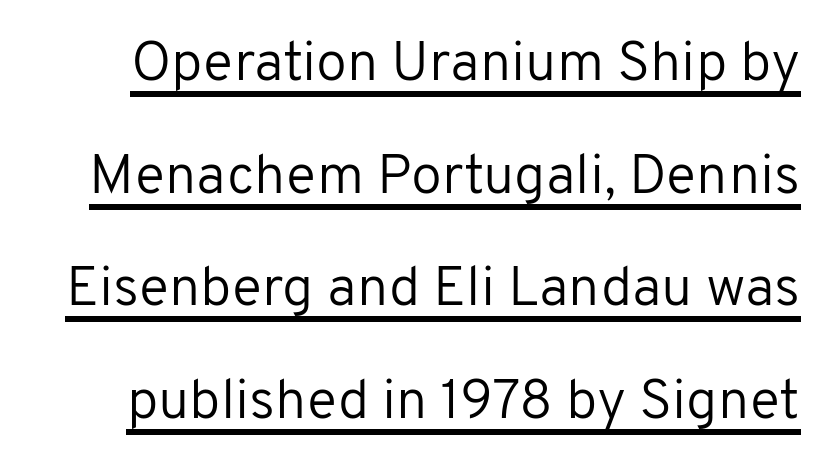
{"serif": "no", "italic": "no", "bold": "no", "weight": "regular", "width": "normal", "stroke_contrast": "low", "x_height": "medium", "monospaced": "no", "underline": "yes", "line_spacing": "loose", "line_spacing_ratio": 2.01, "letter_spacing": "normal", "letter_spacing_em": 0.0, "glyph_px": 56}
